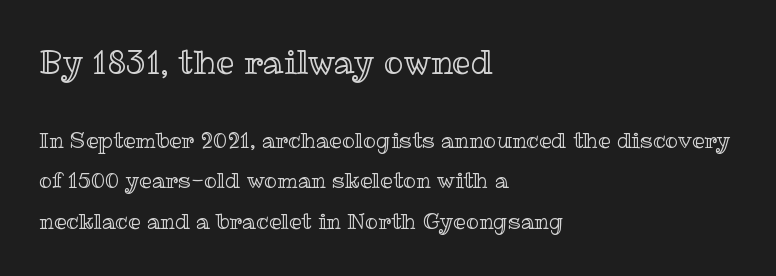
The image shows 33 px text type, upright; set left-aligned, line spacing 1.82x, normal letter spacing, not underlined; the first (top) block is 1.5x larger; a medium x-height.
